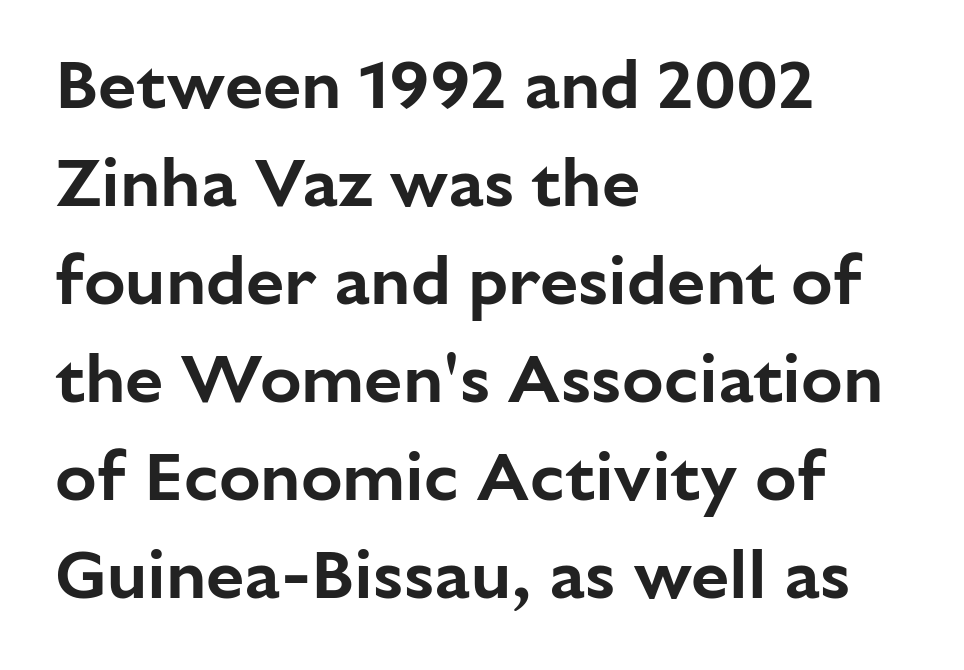
{"serif": "no", "italic": "no", "width": "normal", "stroke_contrast": "low", "x_height": "medium", "monospaced": "no", "underline": "no", "align": "left", "line_spacing": "normal", "line_spacing_ratio": 1.42, "letter_spacing": "normal", "letter_spacing_em": 0.0, "glyph_px": 69}
